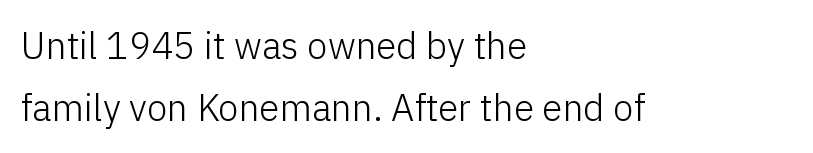
The image shows 37 px light sans-serif type, upright; set left-aligned, normal line spacing (1.67x), normal letter spacing, not underlined; low stroke contrast and a medium x-height.
